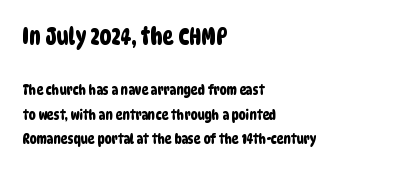
Q: Is the text underlined? A: No.
Q: How is the paragraph aligned? A: Left-aligned.
Q: Is the spacing between letters normal or unusually wide? A: Normal.
Q: Which block of text is set in a larger size, the first (top) or the second (bottom)? A: The first (top) one.
